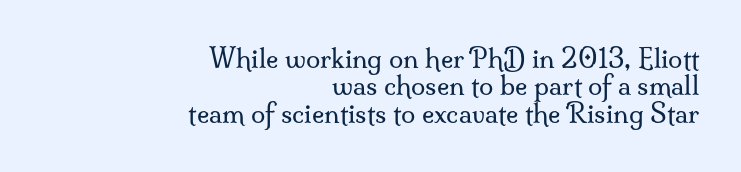
Students, note that the glyphs here touch the page at normal intervals. The typesetting does not lean heavy: it is not bold. The font's upright variant was chosen for this text. The zone under the glyphs is completely vacant. Vertically, the passage feels compressed, each row crowding the next.
